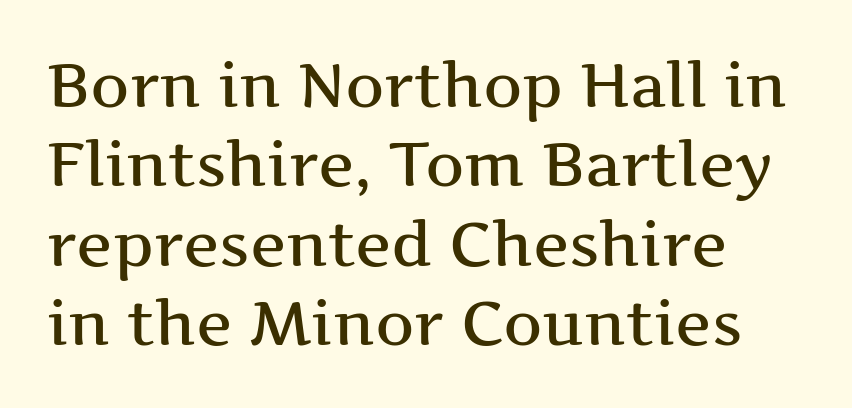
The image shows 61 px wide serif type, upright; set left-aligned, normal line spacing (1.3x), normal letter spacing, not underlined; medium stroke contrast and a medium x-height.
